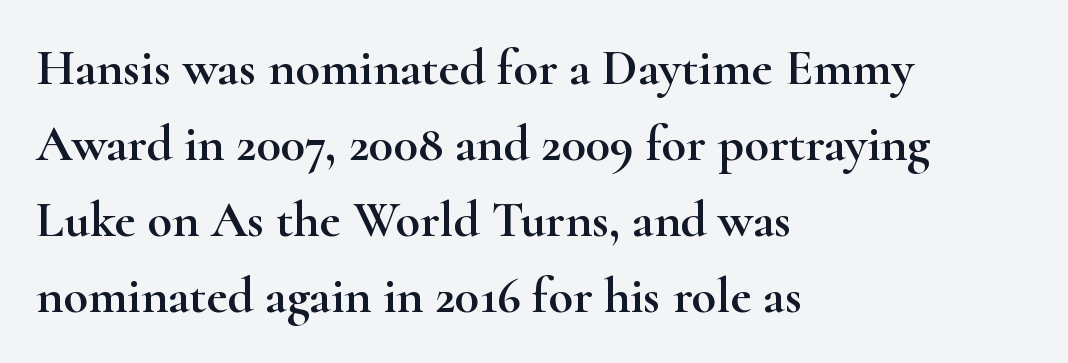
Observe the serifs anchoring each vertical stroke in this sample. Upright lettering throughout. Vertical spacing — default. Leftover space on each line is placed entirely after the last word. Varying glyph widths throughout — classic text-font behaviour.
